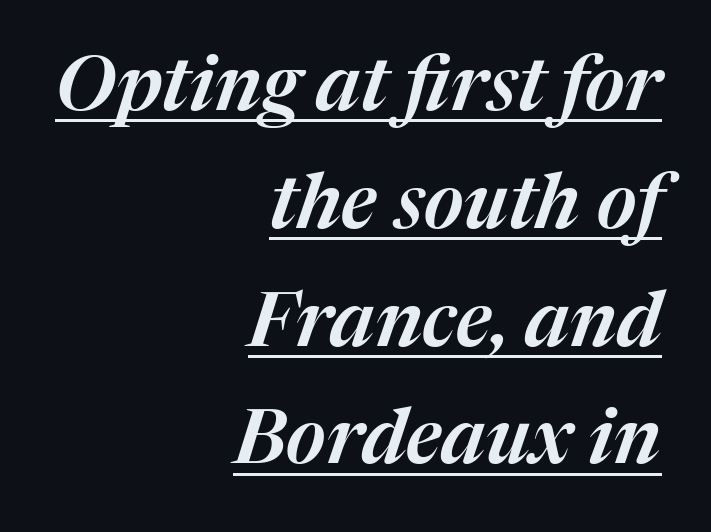
These lines are rendered in a variable-pitch font. Baseline-to-baseline distance is the conventional proportion of letter height. Words appear dense and cohesive because spacing is normal. This sample is right-justified, so line beginnings fall wherever the words allow. Would a proofreader flag this as italicized? Yes. The words here are underlined.
